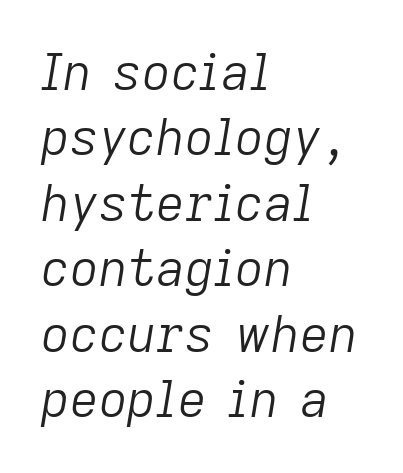
The image shows 50 px light type, italic (leaning right); set left-aligned, normal line spacing (1.31x), normal letter spacing, not underlined; low stroke contrast and a medium x-height.
